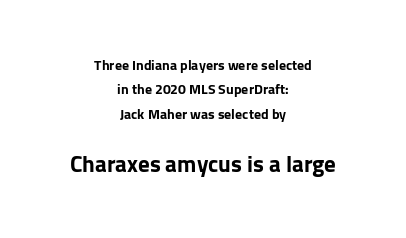
The image shows 23 px bold type, upright; set centered, line spacing 1.74x, normal letter spacing, not underlined; the second (bottom) block is 1.64x larger.
